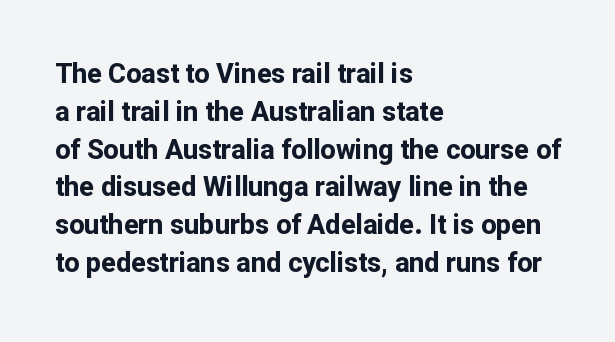
Line spacing here is normal. The baseline area is clear. This sample uses an upright cut, with every glyph sitting square on the baseline. These lines keep a tight, regular rhythm from letter to letter. Line beginnings align vertically; line endings do not.
